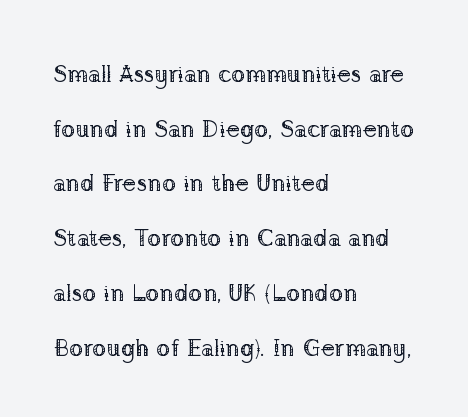
{"italic": "no", "bold": "no", "underline": "no", "align": "left", "line_spacing": "loose", "line_spacing_ratio": 2.28, "letter_spacing": "normal", "letter_spacing_em": 0.0, "glyph_px": 24}
